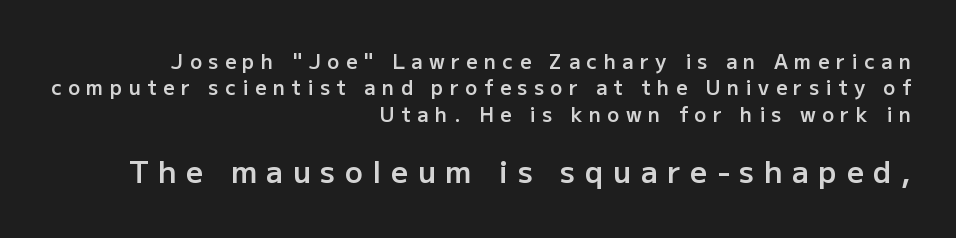
Q: Is the text bold? A: Semi-bold.
Q: Is the text italic (slanted)? A: No, it is upright.
Q: Is the typeface a serif or a sans-serif typeface? A: Sans-serif.
Q: Is the text underlined? A: No.
Q: How is the paragraph aligned? A: Right-aligned.
Q: Is the spacing between letters normal or unusually wide? A: Unusually wide.
Q: Is the spacing between lines tight, normal or loose? A: Normal.
Q: Which block of text is set in a larger size, the first (top) or the second (bottom)? A: The second (bottom) one.
Q: Width (condensed, normal, or wide)? A: Normal.
Q: Stroke contrast? A: Low.
Q: x-height? A: Medium.
Q: Monospaced? A: No.
